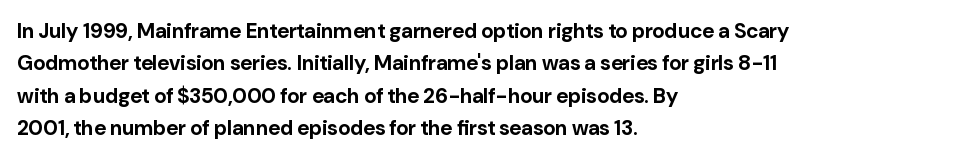
{"italic": "no", "bold": "yes", "underline": "no", "align": "left", "line_spacing": "normal", "line_spacing_ratio": 1.54, "letter_spacing": "normal", "letter_spacing_em": 0.0, "glyph_px": 21}
